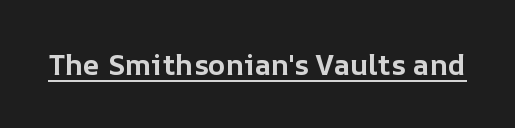
{"italic": "no", "bold": "yes", "weight": "bold", "width": "normal", "stroke_contrast": "low", "x_height": "medium", "monospaced": "no", "underline": "yes", "letter_spacing": "normal", "letter_spacing_em": 0.0, "glyph_px": 29}
